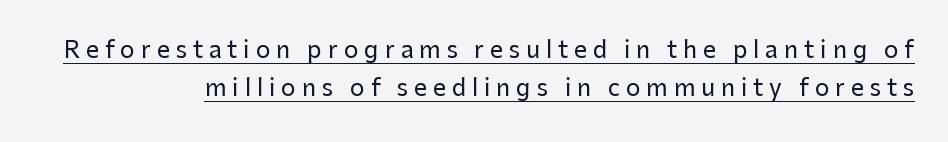
{"italic": "no", "underline": "yes", "align": "right", "line_spacing": "normal", "line_spacing_ratio": 1.64, "letter_spacing": "wide", "letter_spacing_em": 0.26, "glyph_px": 23}
